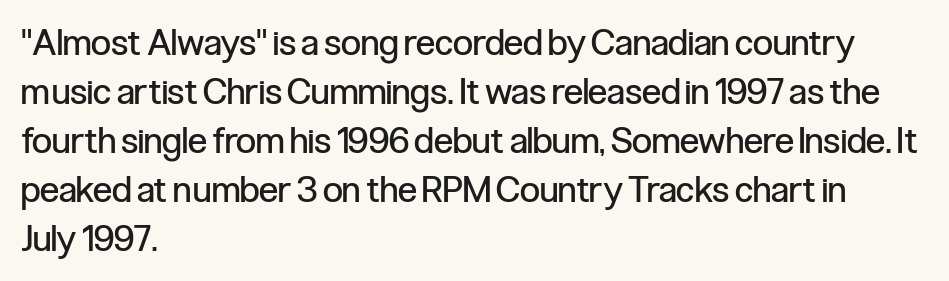
Q: Is the text bold? A: No.
Q: Is the text italic (slanted)? A: No, it is upright.
Q: Is the typeface a serif or a sans-serif typeface? A: Sans-serif.
Q: Is the text underlined? A: No.
Q: How is the paragraph aligned? A: Left-aligned.
Q: Is the spacing between letters normal or unusually wide? A: Normal.
Q: Is the spacing between lines tight, normal or loose? A: Normal.
Q: Width (condensed, normal, or wide)? A: Condensed.
Q: Stroke contrast? A: Low.
Q: x-height? A: Medium.
Q: Monospaced? A: No.
